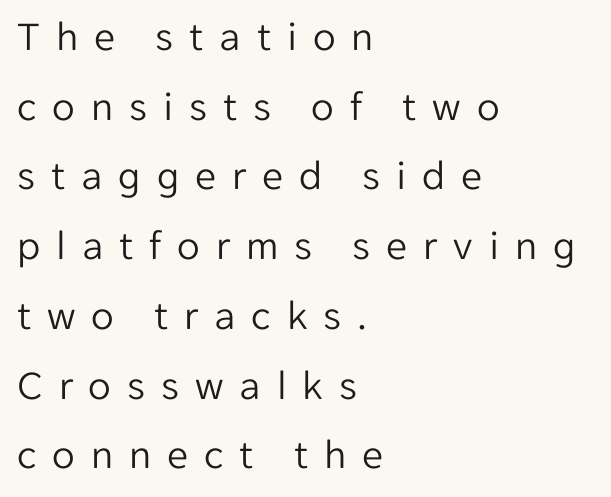
{"serif": "no", "italic": "no", "bold": "no", "weight": "light", "width": "normal", "stroke_contrast": "low", "x_height": "medium", "monospaced": "no", "underline": "no", "align": "left", "line_spacing": "normal", "line_spacing_ratio": 1.66, "letter_spacing": "wide", "letter_spacing_em": 0.38, "glyph_px": 42}
